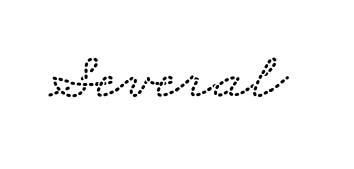
Caption: standard tracking, unaltered. Do the characters align in a grid? No, the font is proportional. This rendering features lettering with no underline.
